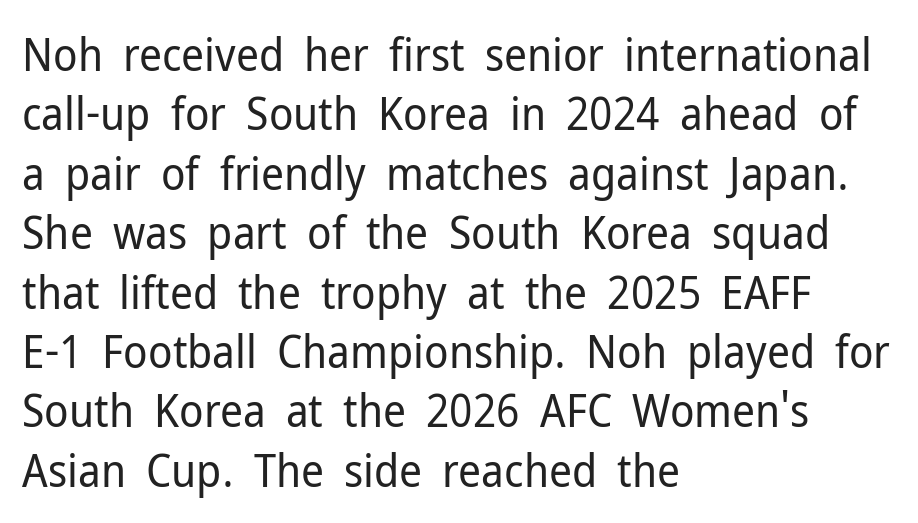
Q: Is the text bold? A: No.
Q: Is the text italic (slanted)? A: No, it is upright.
Q: Is the typeface a serif or a sans-serif typeface? A: Sans-serif.
Q: Is the text underlined? A: No.
Q: How is the paragraph aligned? A: Left-aligned.
Q: Is the spacing between letters normal or unusually wide? A: Normal.
Q: Is the spacing between lines tight, normal or loose? A: Normal.
Q: Width (condensed, normal, or wide)? A: Normal.
Q: Stroke contrast? A: Low.
Q: x-height? A: Medium.
Q: Monospaced? A: No.
